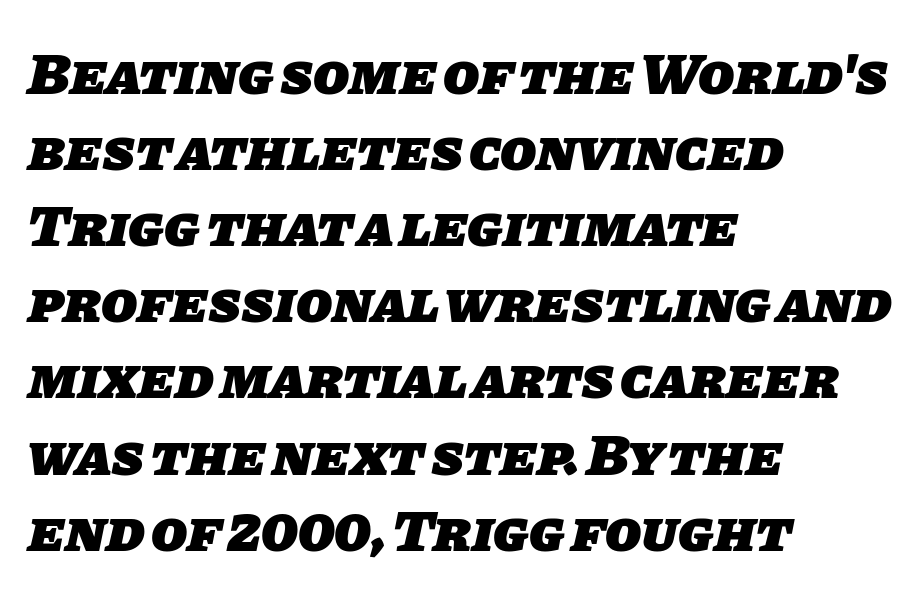
The image shows 59 px heavy type; set left-aligned, normal line spacing (1.29x), normal letter spacing, not underlined; low stroke contrast and a large x-height.
